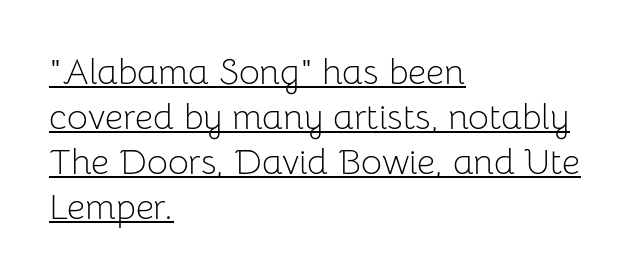
{"serif": "no", "italic": "no", "bold": "no", "weight": "light", "width": "normal", "stroke_contrast": "low", "x_height": "medium", "monospaced": "no", "underline": "yes", "align": "left", "line_spacing": "normal", "line_spacing_ratio": 1.25, "letter_spacing": "normal", "letter_spacing_em": 0.0, "glyph_px": 36}
